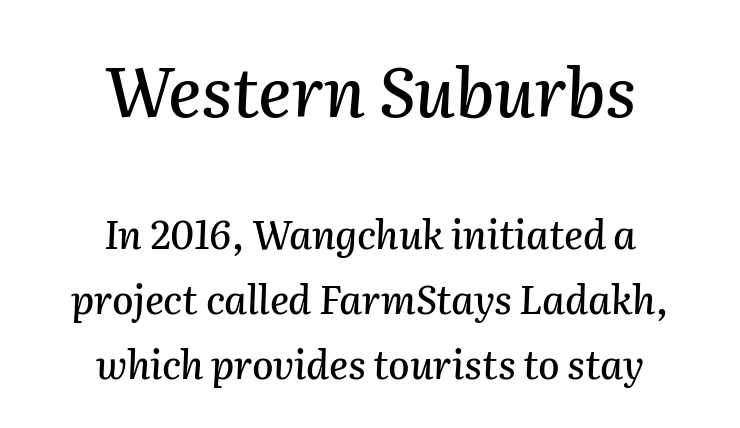
Q: Is the text italic (slanted)? A: Yes, it leans right by about 2 degrees.
Q: Is the text underlined? A: No.
Q: How is the paragraph aligned? A: Centered.
Q: Is the spacing between letters normal or unusually wide? A: Normal.
Q: Is the spacing between lines tight, normal or loose? A: Normal.
Q: Which block of text is set in a larger size, the first (top) or the second (bottom)? A: The first (top) one.
Q: Width (condensed, normal, or wide)? A: Normal.
Q: Stroke contrast? A: Medium.
Q: x-height? A: Medium.
Q: Monospaced? A: No.
